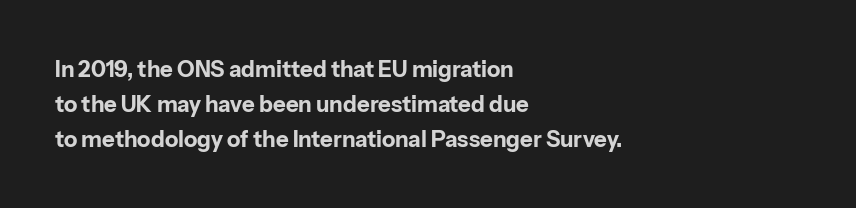
The image shows 22 px bold type, upright; set left-aligned, normal line spacing (1.59x), normal letter spacing, not underlined.
